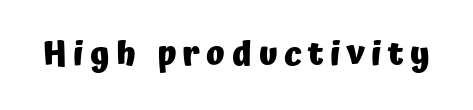
Think of a printed novel: that variable character pitch is what you see here. Its strokes are broad and dark, the hallmark of bold type. What kind of face is this? One without serifs — a sans. Check the space under the baseline: it is left empty. The letters stand upright; this is a roman face.
